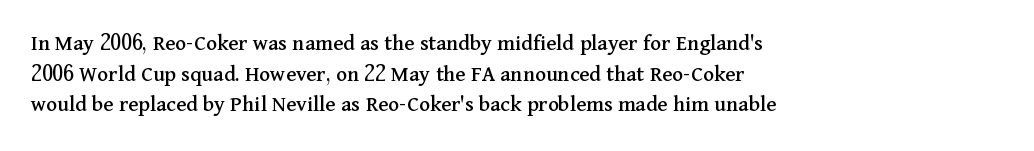
The image shows 23 px text type, upright; set left-aligned, normal line spacing (1.33x), normal letter spacing, not underlined.
